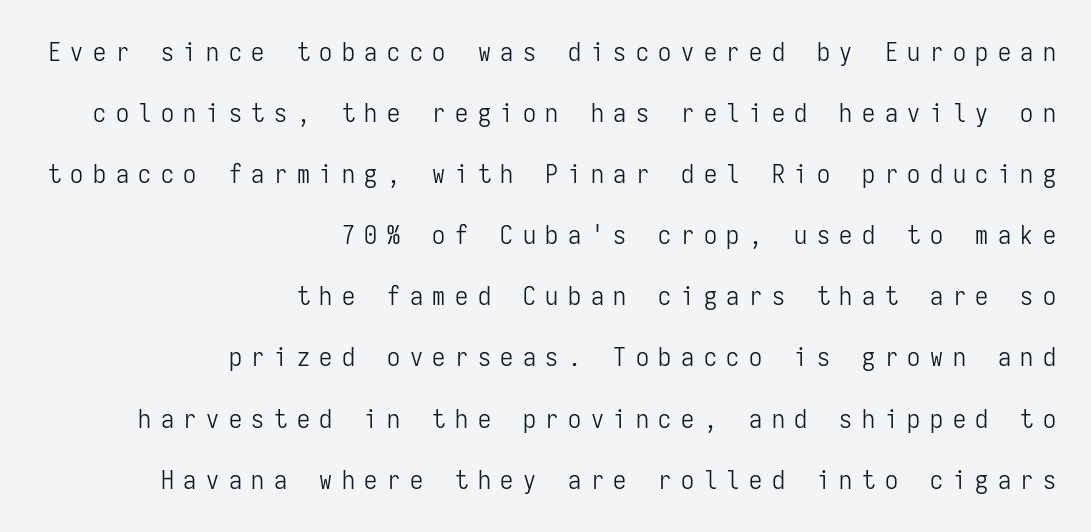
Q: Is the text bold? A: No.
Q: Is the text italic (slanted)? A: No, it is upright.
Q: Is the text underlined? A: No.
Q: How is the paragraph aligned? A: Right-aligned.
Q: Is the spacing between letters normal or unusually wide? A: Unusually wide.
Q: Is the spacing between lines tight, normal or loose? A: Loose.
